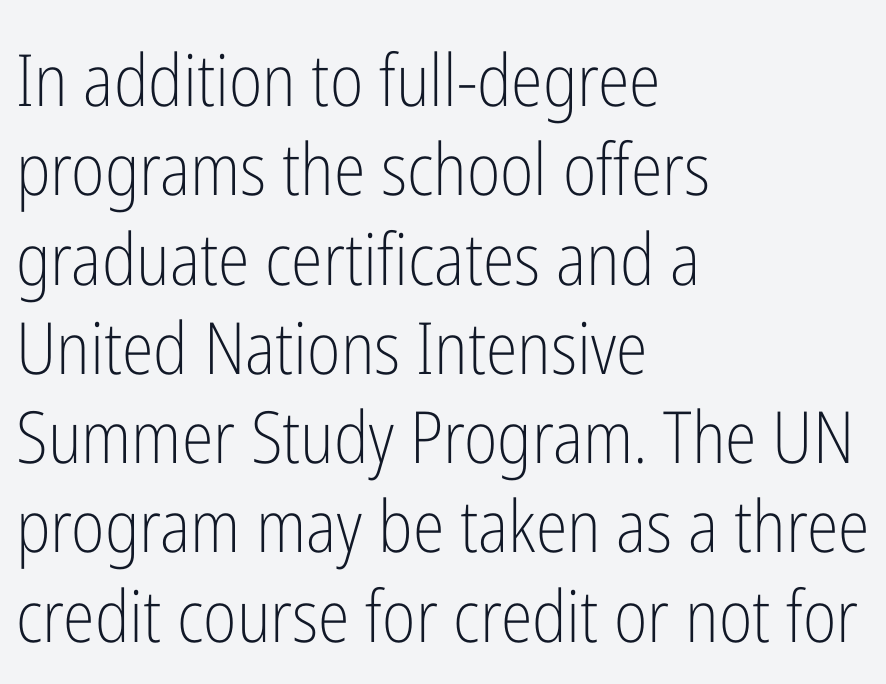
Q: Is the text bold? A: No.
Q: Is the text italic (slanted)? A: No, it is upright.
Q: Is the typeface a serif or a sans-serif typeface? A: Sans-serif.
Q: Is the text underlined? A: No.
Q: How is the paragraph aligned? A: Left-aligned.
Q: Is the spacing between letters normal or unusually wide? A: Normal.
Q: Width (condensed, normal, or wide)? A: Condensed.
Q: Stroke contrast? A: Low.
Q: x-height? A: Medium.
Q: Monospaced? A: No.
